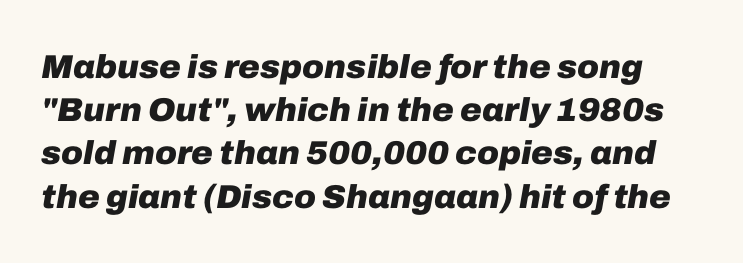
Chunky letters — that's bold for sure. Just letters on the line, the space beneath them empty. Varying glyph widths throughout — classic text-font behaviour. Leading matches the norm, producing a regular column. The face used here has a pronounced slope to its letters. In terms of letterspacing, this is plain default setting.
